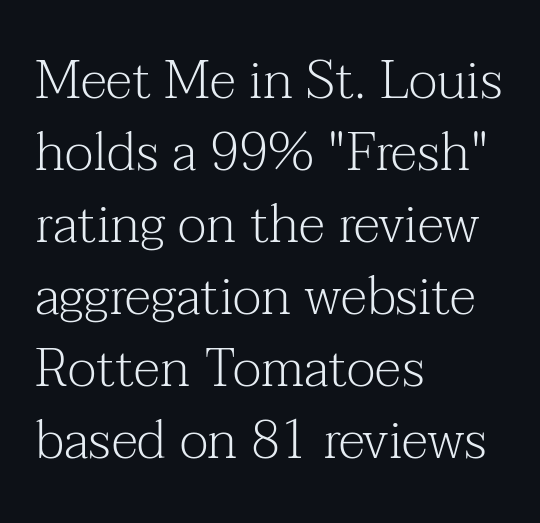
Q: Is the text bold? A: No.
Q: Is the text italic (slanted)? A: No, it is upright.
Q: Is the typeface a serif or a sans-serif typeface? A: Serif.
Q: Is the text underlined? A: No.
Q: How is the paragraph aligned? A: Left-aligned.
Q: Is the spacing between letters normal or unusually wide? A: Normal.
Q: Is the spacing between lines tight, normal or loose? A: Normal.
Q: Width (condensed, normal, or wide)? A: Normal.
Q: Stroke contrast? A: Medium.
Q: x-height? A: Medium.
Q: Monospaced? A: No.
